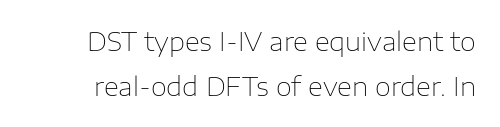
Look at the tracking — it's just the regular setting, nothing added. The strokes are not fattened; the text isn't bold. Type without underlining. Style check: upright.
